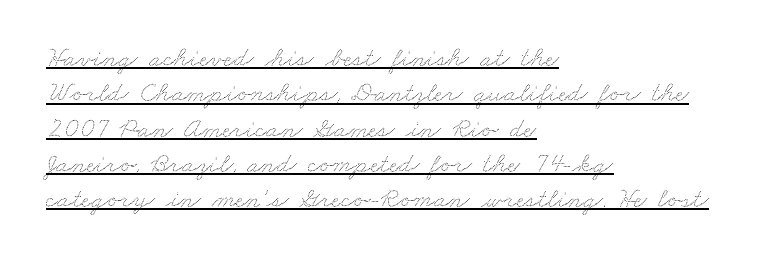
Note the varied advance widths — an 'i' is clearly narrower than an 'm'. Letter spacing: default. A typesetter would call this leading conventional body-copy spacing. This is underlined copy, the kind a proofreader might mark for attention.
